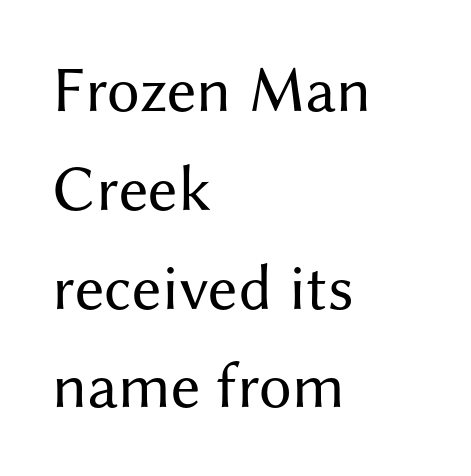
Q: Is the text bold? A: No.
Q: Is the text italic (slanted)? A: No, it is upright.
Q: Is the typeface a serif or a sans-serif typeface? A: Sans-serif.
Q: Is the text underlined? A: No.
Q: How is the paragraph aligned? A: Left-aligned.
Q: Is the spacing between letters normal or unusually wide? A: Normal.
Q: Is the spacing between lines tight, normal or loose? A: Normal.
Q: Width (condensed, normal, or wide)? A: Normal.
Q: Stroke contrast? A: Medium.
Q: x-height? A: Medium.
Q: Monospaced? A: No.
